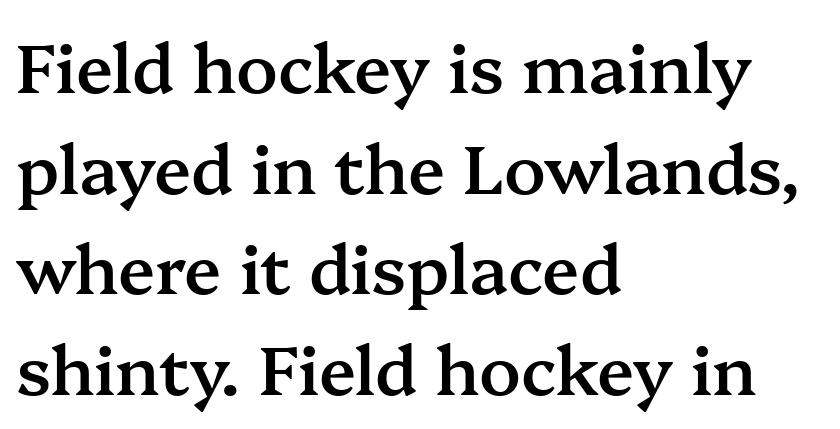
The block of text has a typical density, with ordinary space between rows. Firm but not heavy-handed strokes: this text is semibold. The type family on display is of the serif kind. Each word holds together tightly as a unit, with standard inter-letter gaps.
